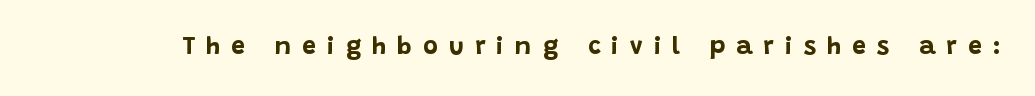
The image shows 25 px bold type, upright; set unusually wide letter spacing (+0.44 em), not underlined.
